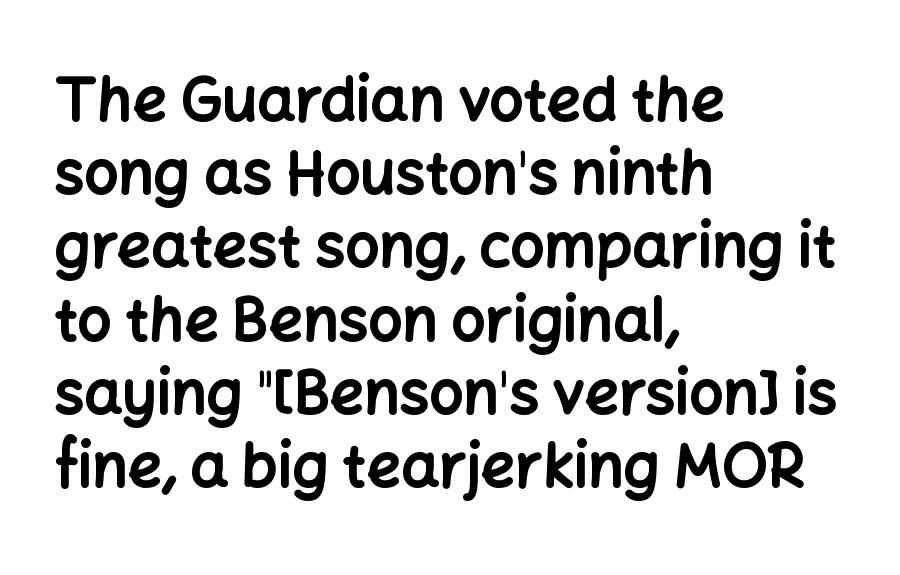
The rendering keeps characters at their native spacing. Check where the strokes stop: nothing finishes them off — pure sans. Layout note: lines flush left. Nobody drew a line under any word here.
